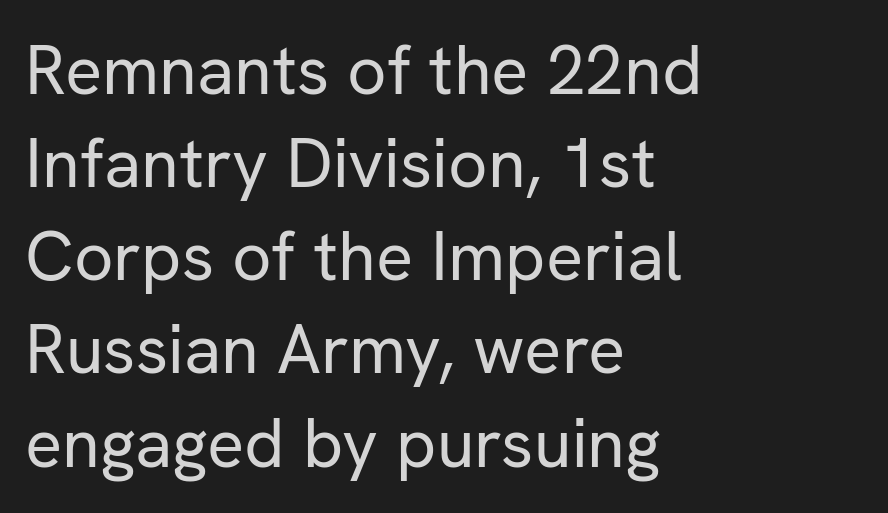
The image shows 69 px regular-weight sans-serif type, upright; set left-aligned, normal line spacing (1.35x), normal letter spacing, not underlined; low stroke contrast and a medium x-height.
